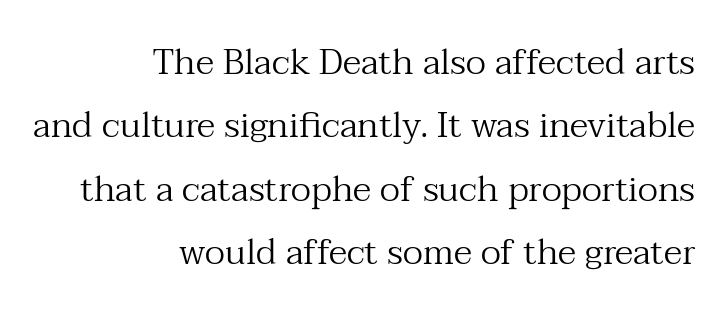
Q: Is the text bold? A: No.
Q: Is the text italic (slanted)? A: No, it is upright.
Q: Is the typeface a serif or a sans-serif typeface? A: Serif.
Q: Is the text underlined? A: No.
Q: How is the paragraph aligned? A: Right-aligned.
Q: Is the spacing between letters normal or unusually wide? A: Normal.
Q: Width (condensed, normal, or wide)? A: Normal.
Q: Stroke contrast? A: Medium.
Q: x-height? A: Medium.
Q: Monospaced? A: No.
